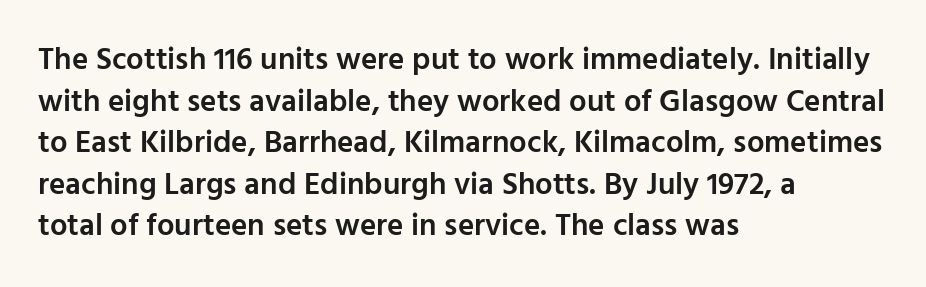
Honestly, the row spacing looks completely unremarkable. Font category for this specimen: sans-serif. Caption: multi-line text, flush left, ragged right. These lines carry some extra weight — a demibold, not a full bold.
